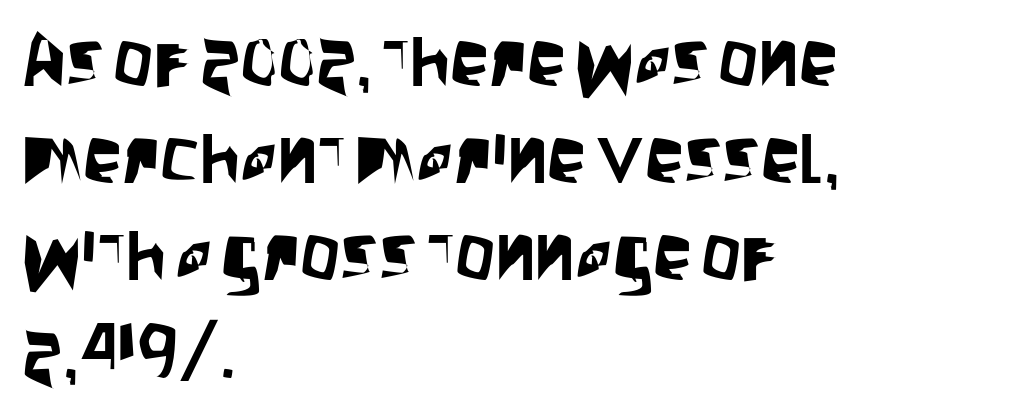
{"serif": "no", "italic": "no", "width": "condensed", "stroke_contrast": "low", "x_height": "large", "monospaced": "no", "underline": "no", "align": "left", "line_spacing_ratio": 1.23, "letter_spacing": "normal", "letter_spacing_em": 0.0, "glyph_px": 79}
